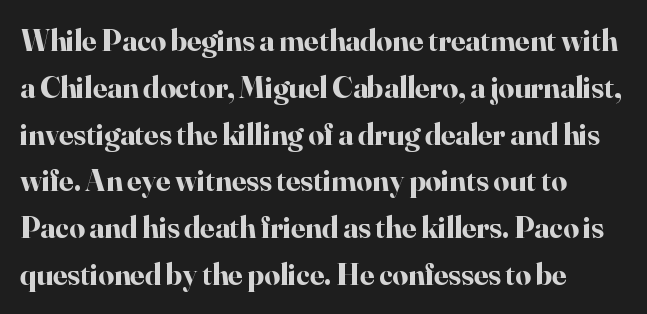
Q: Is the text bold? A: Yes.
Q: Is the text italic (slanted)? A: No, it is upright.
Q: Is the typeface a serif or a sans-serif typeface? A: Serif.
Q: Is the text underlined? A: No.
Q: How is the paragraph aligned? A: Left-aligned.
Q: Is the spacing between letters normal or unusually wide? A: Normal.
Q: Is the spacing between lines tight, normal or loose? A: Normal.
Q: Width (condensed, normal, or wide)? A: Normal.
Q: Stroke contrast? A: High.
Q: x-height? A: Small.
Q: Monospaced? A: No.
